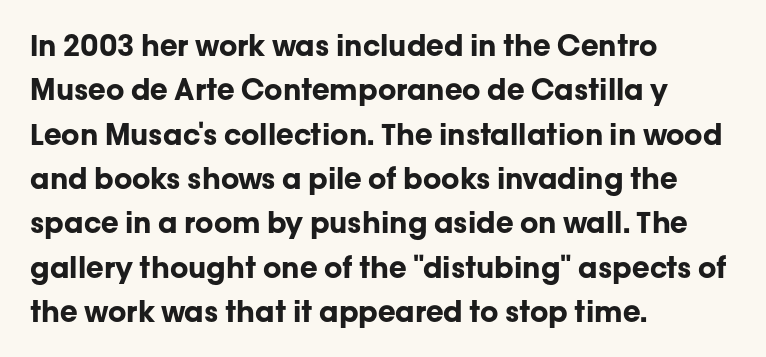
Q: Is the text bold? A: Yes.
Q: Is the text italic (slanted)? A: No, it is upright.
Q: Is the typeface a serif or a sans-serif typeface? A: Sans-serif.
Q: Is the text underlined? A: No.
Q: How is the paragraph aligned? A: Left-aligned.
Q: Is the spacing between letters normal or unusually wide? A: Normal.
Q: Is the spacing between lines tight, normal or loose? A: Normal.
Q: Width (condensed, normal, or wide)? A: Normal.
Q: Stroke contrast? A: Low.
Q: x-height? A: Medium.
Q: Monospaced? A: No.
